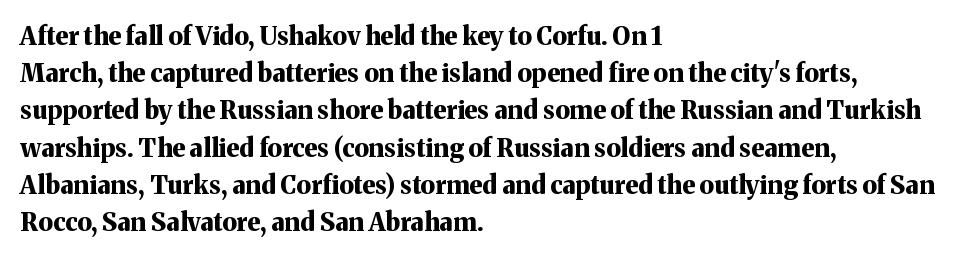
Italic: no, the glyphs are upright roman. Weight: bold. A typesetter would call this zero additional tracking. Does the copy run flush right? No — it runs flush left. In terms of leading, this rendering sits right in the middle. Quick note: underline off.
